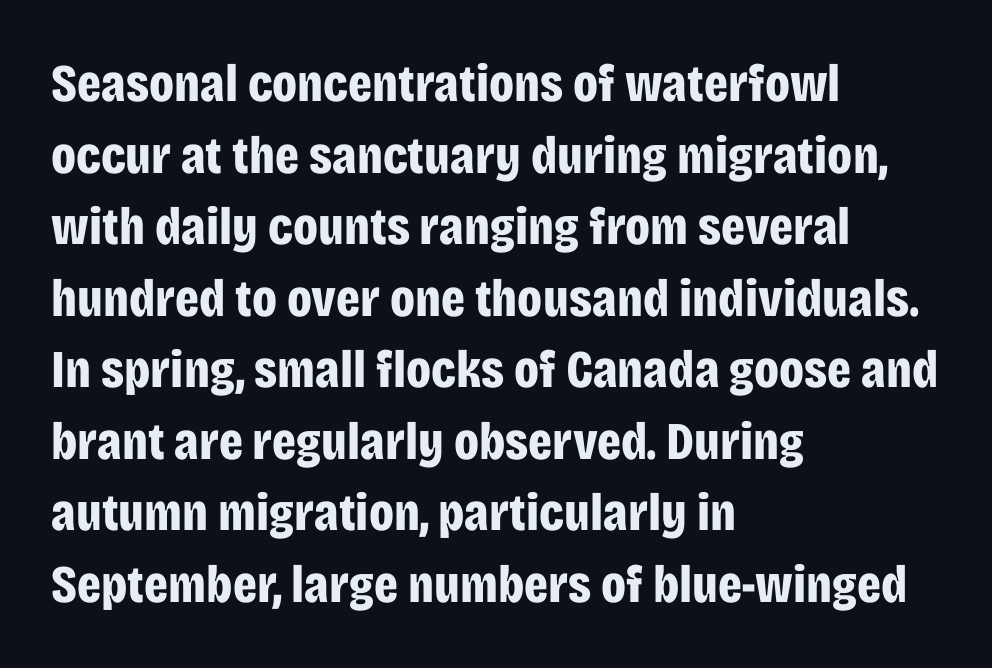
{"serif": "no", "italic": "no", "bold": "yes", "weight": "bold", "width": "condensed", "stroke_contrast": "low", "x_height": "large", "monospaced": "no", "underline": "no", "align": "left", "line_spacing": "normal", "line_spacing_ratio": 1.35, "letter_spacing": "normal", "letter_spacing_em": 0.0, "glyph_px": 53}
